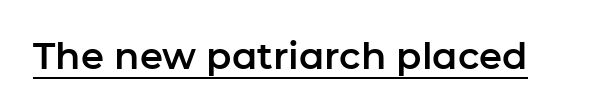
Q: Is the text italic (slanted)? A: No, it is upright.
Q: Is the typeface a serif or a sans-serif typeface? A: Sans-serif.
Q: Is the text underlined? A: Yes.
Q: Is the spacing between letters normal or unusually wide? A: Normal.
Q: Width (condensed, normal, or wide)? A: Normal.
Q: Stroke contrast? A: Low.
Q: x-height? A: Medium.
Q: Monospaced? A: No.
